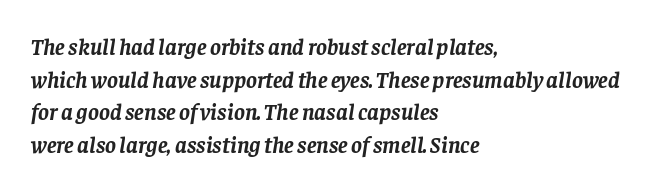
Q: Is the text bold? A: Yes.
Q: Is the text italic (slanted)? A: Yes, it leans right by about 8 degrees.
Q: Is the text underlined? A: No.
Q: How is the paragraph aligned? A: Left-aligned.
Q: Is the spacing between letters normal or unusually wide? A: Normal.
Q: Is the spacing between lines tight, normal or loose? A: Normal.
